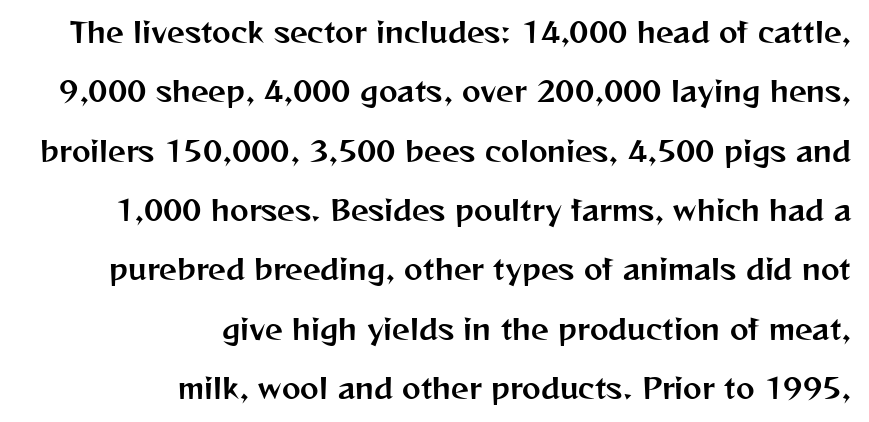
Q: Is the text italic (slanted)? A: No, it is upright.
Q: Is the typeface a serif or a sans-serif typeface? A: Sans-serif.
Q: Is the text underlined? A: No.
Q: How is the paragraph aligned? A: Right-aligned.
Q: Is the spacing between letters normal or unusually wide? A: Normal.
Q: Is the spacing between lines tight, normal or loose? A: Loose.
Q: Width (condensed, normal, or wide)? A: Normal.
Q: Stroke contrast? A: Medium.
Q: x-height? A: Medium.
Q: Monospaced? A: No.
